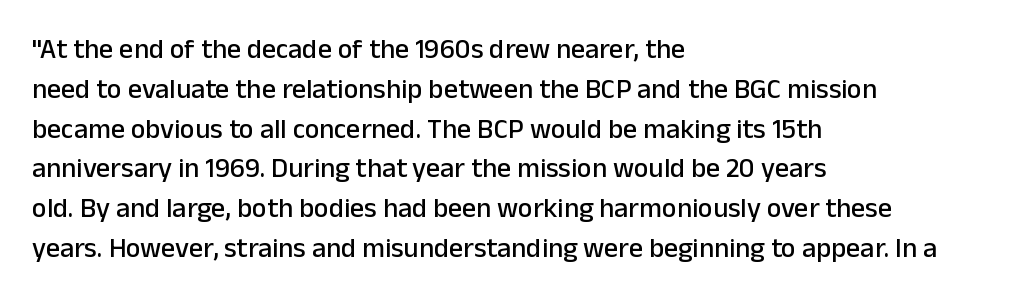
These lines were composed using upright roman letters. What stands out about the letter spacing? Nothing — it is the standard amount. A bare baseline throughout the passage. Are there feet on the stems? There aren't — it's a sans.
